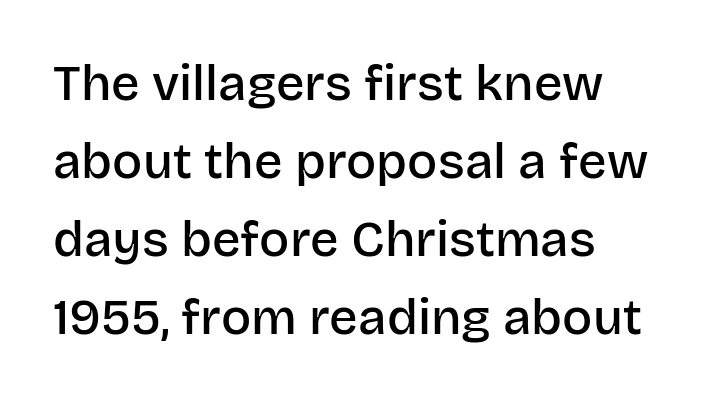
The image shows 50 px semibold sans-serif type, upright; set left-aligned, normal line spacing (1.56x), normal letter spacing, not underlined; low stroke contrast and a large x-height.
